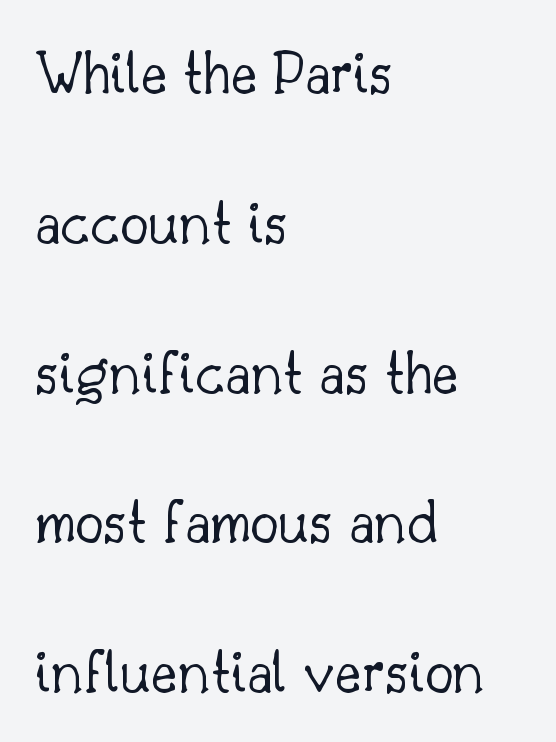
Q: Is the text bold? A: No.
Q: Is the text italic (slanted)? A: No, it is upright.
Q: Is the text underlined? A: No.
Q: How is the paragraph aligned? A: Left-aligned.
Q: Is the spacing between letters normal or unusually wide? A: Normal.
Q: Is the spacing between lines tight, normal or loose? A: Loose.
Q: Width (condensed, normal, or wide)? A: Normal.
Q: Stroke contrast? A: Low.
Q: x-height? A: Small.
Q: Monospaced? A: No.
